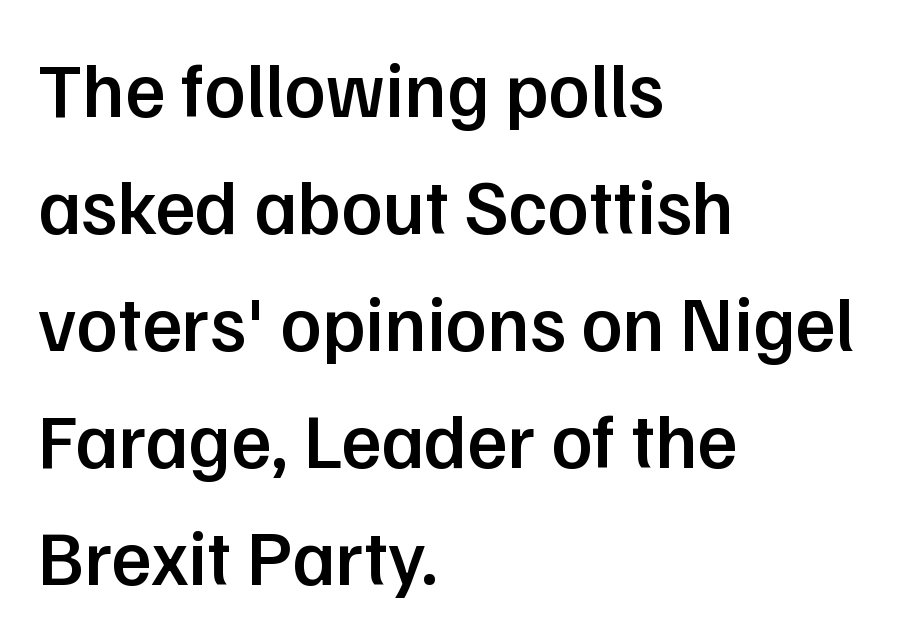
Q: Is the text bold? A: Semi-bold.
Q: Is the text italic (slanted)? A: No, it is upright.
Q: Is the typeface a serif or a sans-serif typeface? A: Sans-serif.
Q: Is the text underlined? A: No.
Q: How is the paragraph aligned? A: Left-aligned.
Q: Is the spacing between letters normal or unusually wide? A: Normal.
Q: Is the spacing between lines tight, normal or loose? A: Normal.
Q: Width (condensed, normal, or wide)? A: Normal.
Q: Stroke contrast? A: Low.
Q: x-height? A: Medium.
Q: Monospaced? A: No.
